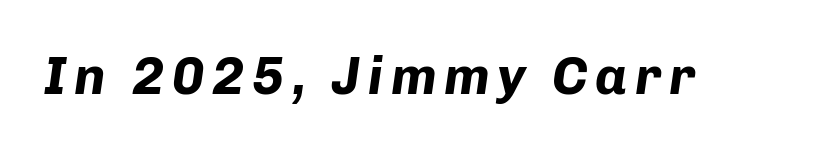
Q: Is the text bold? A: Yes.
Q: Is the text italic (slanted)? A: Yes, it leans right by about 8 degrees.
Q: Is the text underlined? A: No.
Q: Width (condensed, normal, or wide)? A: Normal.
Q: Stroke contrast? A: Low.
Q: x-height? A: Medium.
Q: Monospaced? A: No.
